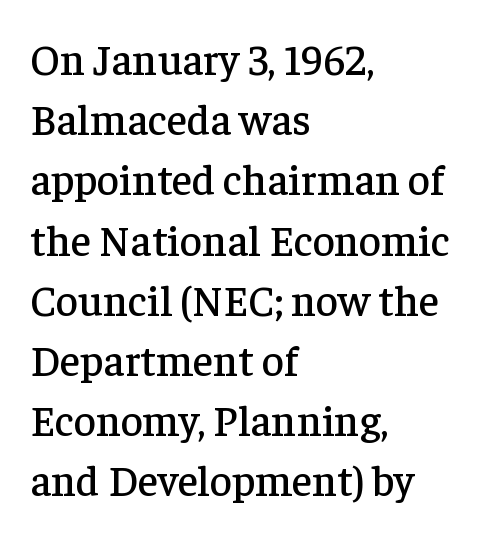
The image shows 43 px serif type, upright; set left-aligned, normal line spacing (1.4x), normal letter spacing, not underlined; low stroke contrast and a medium x-height.
